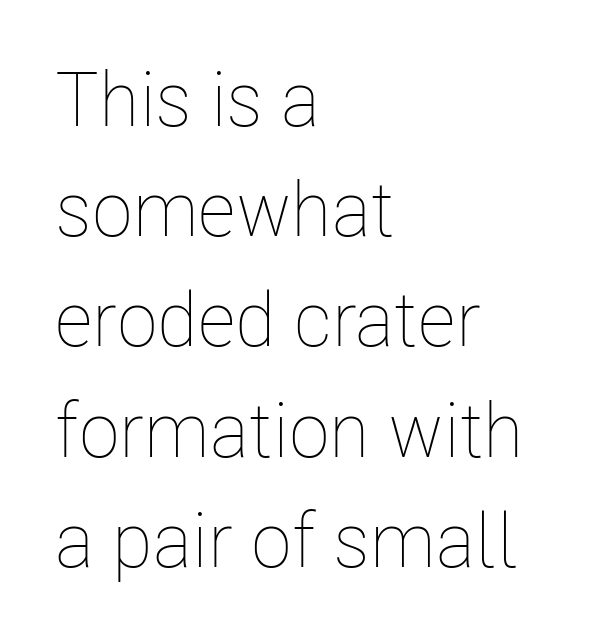
The image shows 76 px thin, condensed type, upright; set left-aligned, normal line spacing (1.45x), normal letter spacing, not underlined; low stroke contrast and a medium x-height.
